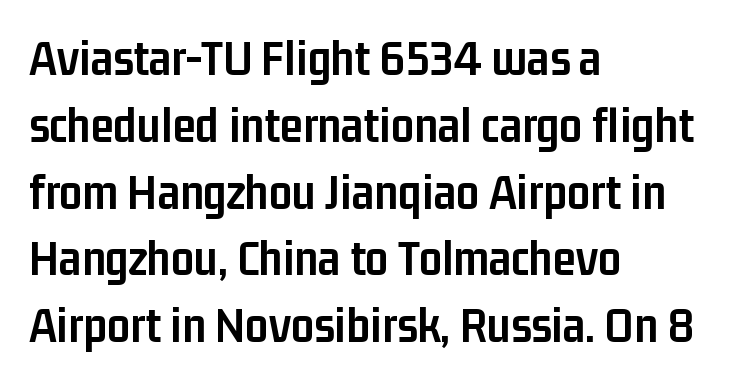
{"serif": "no", "italic": "no", "bold": "yes", "weight": "semibold", "width": "condensed", "stroke_contrast": "low", "x_height": "medium", "monospaced": "no", "underline": "no", "align": "left", "line_spacing": "normal", "line_spacing_ratio": 1.31, "letter_spacing": "normal", "letter_spacing_em": 0.0, "glyph_px": 51}
